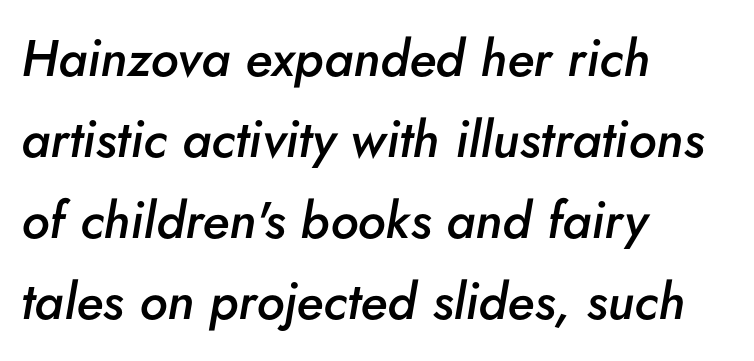
The image shows 51 px semibold type, italic (leaning right); set left-aligned, normal line spacing (1.59x), normal letter spacing, not underlined; low stroke contrast and a small x-height.
